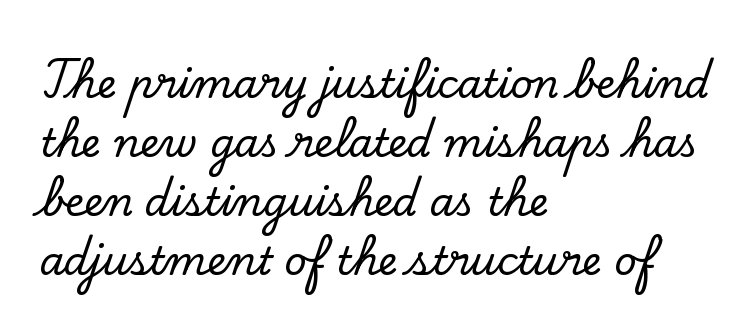
{"serif": "yes", "width": "normal", "stroke_contrast": "low", "x_height": "small", "monospaced": "no", "underline": "no", "align": "left", "line_spacing": "normal", "line_spacing_ratio": 1.51, "letter_spacing": "normal", "letter_spacing_em": 0.0, "glyph_px": 39}
